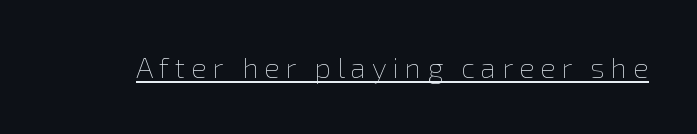
{"italic": "no", "bold": "no", "weight": "thin", "width": "normal", "x_height": "medium", "monospaced": "no", "underline": "yes", "letter_spacing": "wide", "letter_spacing_em": 0.2, "glyph_px": 29}
